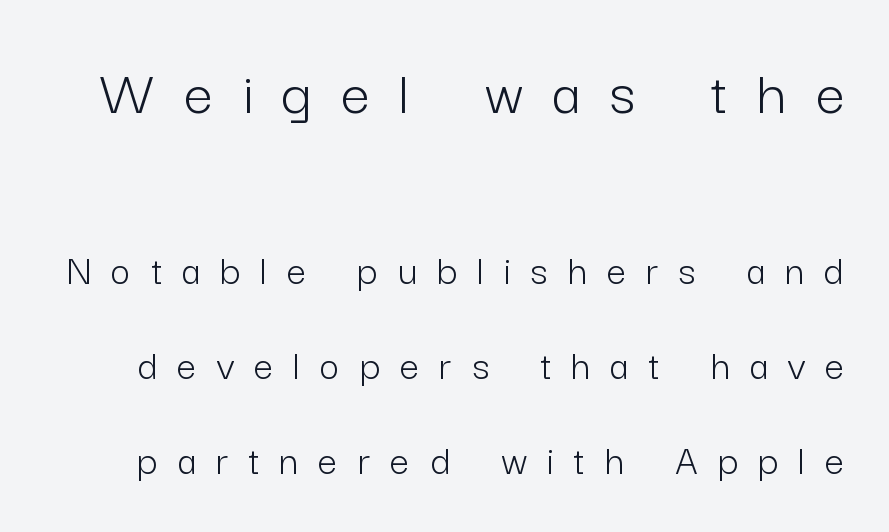
The image shows 64 px light sans-serif type, upright; set loose line spacing (2.21x), unusually wide letter spacing (+0.47 em), not underlined; the first (top) block is 1.49x larger; low stroke contrast and a medium x-height.
